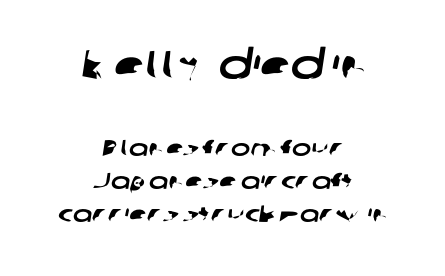
{"serif": "no", "width": "wide", "stroke_contrast": "low", "x_height": "medium", "monospaced": "no", "underline": "no", "align": "center", "line_spacing": "normal", "line_spacing_ratio": 1.44, "letter_spacing": "normal", "letter_spacing_em": 0.0, "larger_block": "first", "size_ratio": 1.74, "glyph_px": 40}
